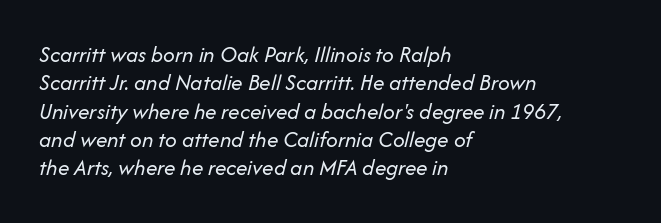
Q: Is the text bold? A: No.
Q: Is the text italic (slanted)? A: Yes, it leans right by about 14 degrees.
Q: Is the text underlined? A: No.
Q: How is the paragraph aligned? A: Left-aligned.
Q: Is the spacing between letters normal or unusually wide? A: Normal.
